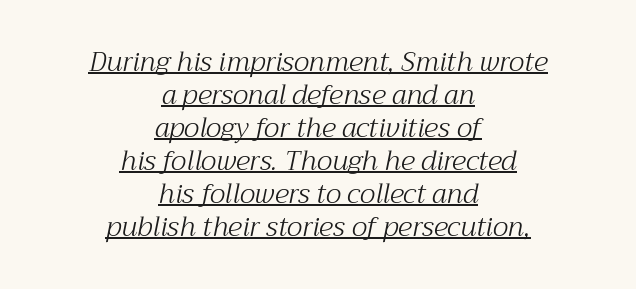
The image shows 27 px text type, italic (leaning right); set centered, line spacing 1.22x, normal letter spacing, underlined.
